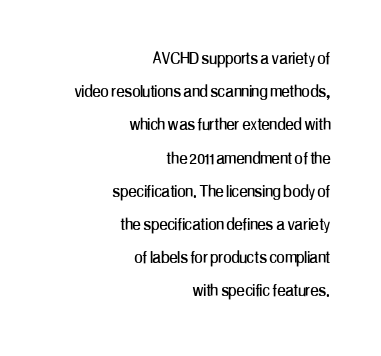
Q: Is the text italic (slanted)? A: No, it is upright.
Q: Is the text underlined? A: No.
Q: How is the paragraph aligned? A: Right-aligned.
Q: Is the spacing between letters normal or unusually wide? A: Normal.
Q: Is the spacing between lines tight, normal or loose? A: Normal.
